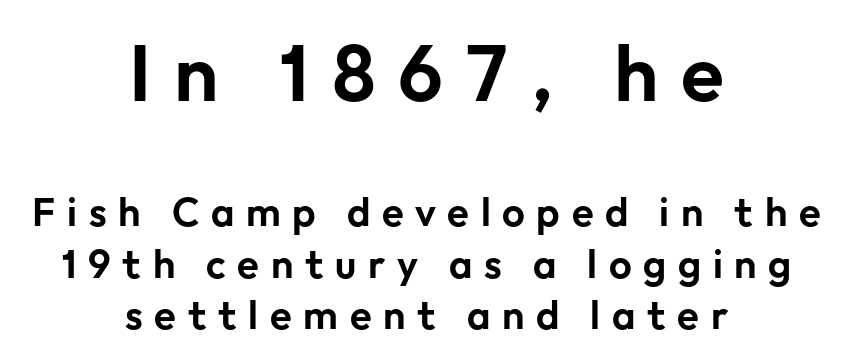
The image shows 79 px sans-serif type, upright; set centered, normal line spacing (1.28x), unusually wide letter spacing (+0.29 em), not underlined; the first (top) block is 1.98x larger; low stroke contrast and a medium x-height.
